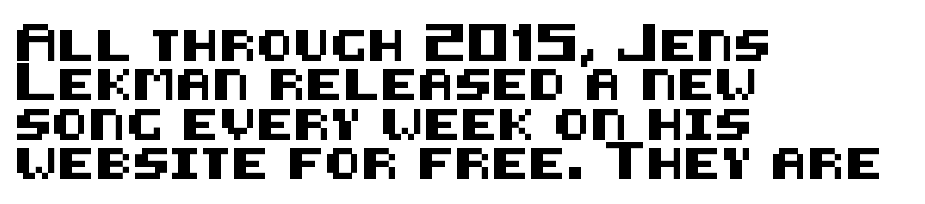
Style check: upright. All the whitespace from short lines collects on the right. The gap between lines stays unmarked. Look at the bottom of the vertical strokes: they stop flat, with no serifs. The space between consecutive lines is moderate. Caption: standard tracking, unaltered.
